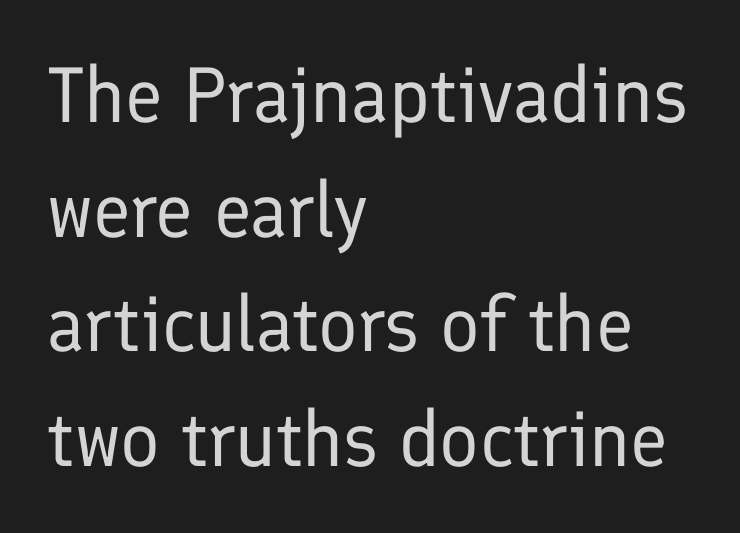
The rendering shows plain stroke endings on the letterforms — a sans-serif design. Type without underlining. Whoever set this chose a conventional vertical rhythm. In terms of letterspacing, this is plain default setting. This sample is left-justified, so line endings fall wherever the words run out.
